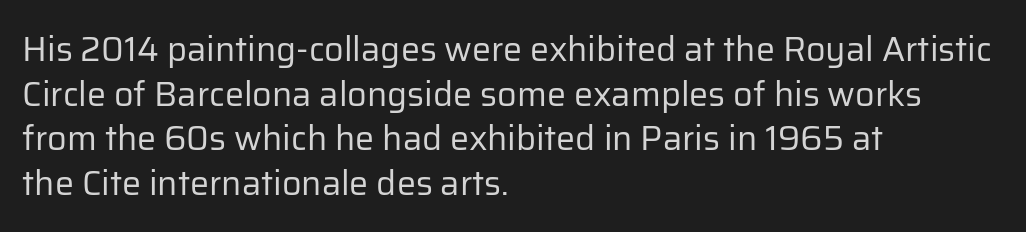
Unlike a traditional serif, this face leaves its strokes unadorned. This is roman type, the default non-slanted kind. Leading matches the norm, producing a regular column. Compared with a typical body face, this is equally light or lighter still. Is this a fixed-width face? No — the glyphs have proportional, varying widths.
